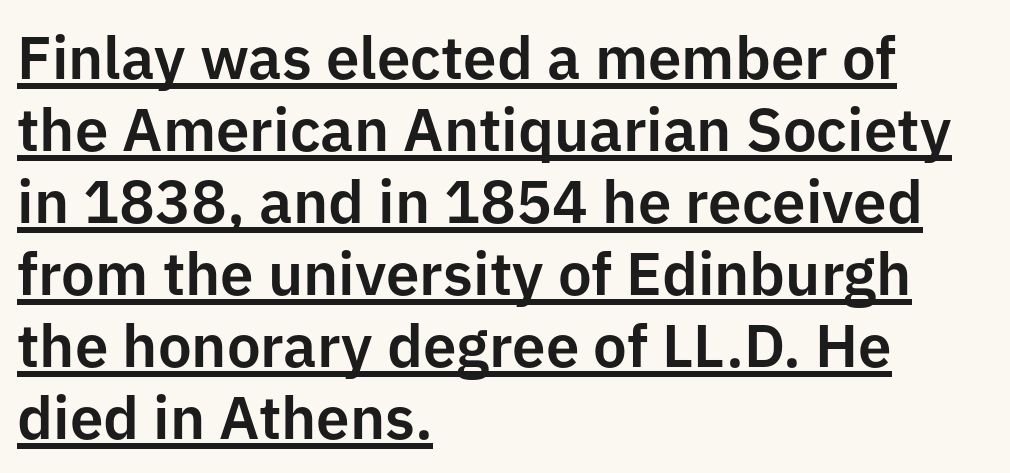
Q: Is the text italic (slanted)? A: No, it is upright.
Q: Is the typeface a serif or a sans-serif typeface? A: Sans-serif.
Q: Is the text underlined? A: Yes.
Q: How is the paragraph aligned? A: Left-aligned.
Q: Is the spacing between letters normal or unusually wide? A: Normal.
Q: Width (condensed, normal, or wide)? A: Normal.
Q: Stroke contrast? A: Low.
Q: x-height? A: Medium.
Q: Monospaced? A: No.
